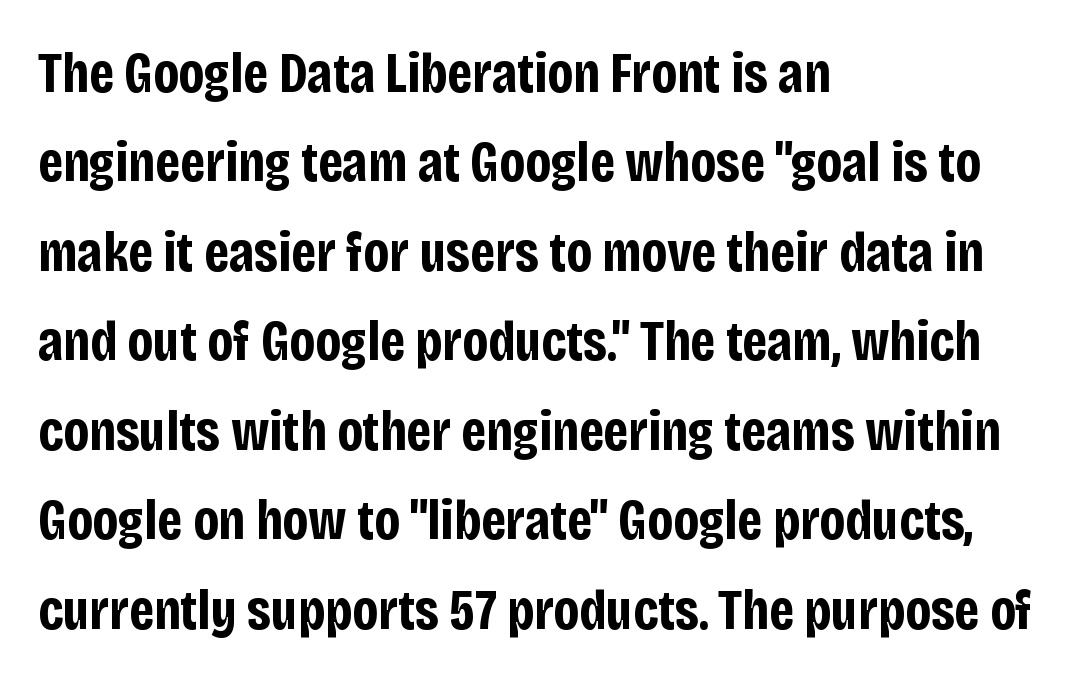
Q: Is the text bold? A: Yes.
Q: Is the text italic (slanted)? A: No, it is upright.
Q: Is the typeface a serif or a sans-serif typeface? A: Sans-serif.
Q: Is the text underlined? A: No.
Q: How is the paragraph aligned? A: Left-aligned.
Q: Is the spacing between letters normal or unusually wide? A: Normal.
Q: Is the spacing between lines tight, normal or loose? A: Normal.
Q: Width (condensed, normal, or wide)? A: Condensed.
Q: Stroke contrast? A: Low.
Q: x-height? A: Large.
Q: Monospaced? A: No.
